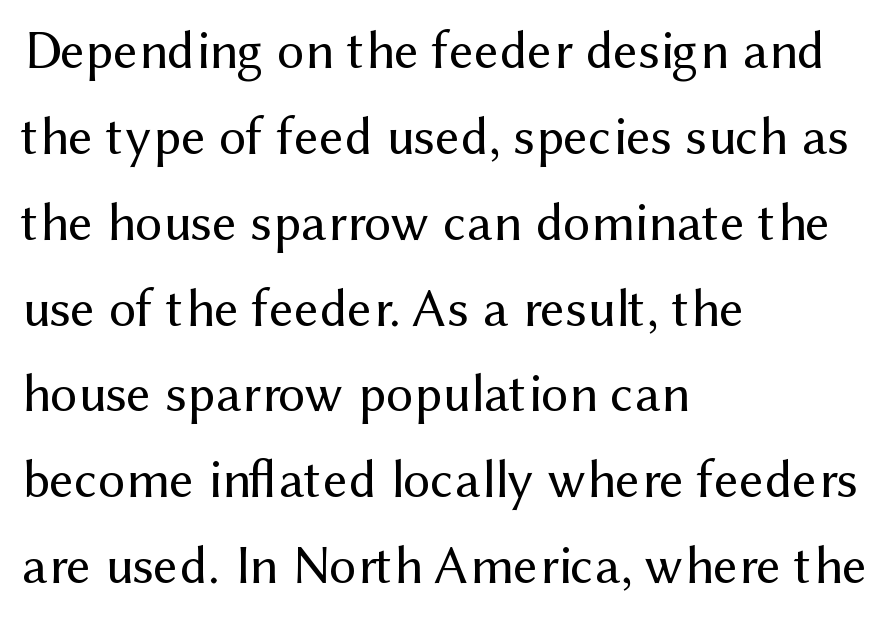
{"serif": "no", "italic": "no", "bold": "no", "weight": "regular", "width": "normal", "stroke_contrast": "medium", "x_height": "medium", "monospaced": "no", "underline": "no", "align": "left", "line_spacing": "normal", "line_spacing_ratio": 1.59, "letter_spacing": "normal", "letter_spacing_em": 0.0, "glyph_px": 54}
